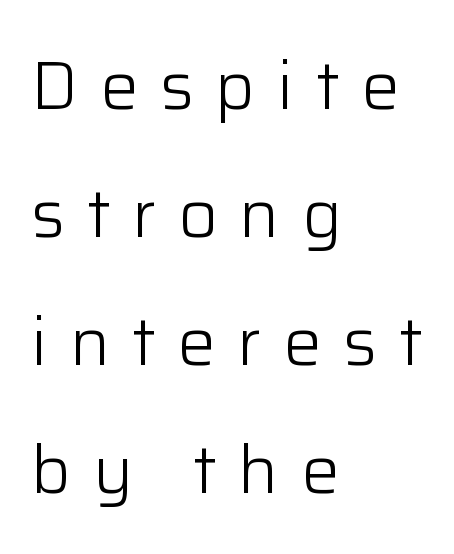
Note the varied advance widths — an 'i' is clearly narrower than an 'm'. Quick note: not italic, upright. No extra ink here — the face is not bold. Inter-character spacing is expanded well beyond the font's built-in metrics. Letterform terminals end flat and unadorned throughout the passage. Words float on clear page, feet unadorned.
